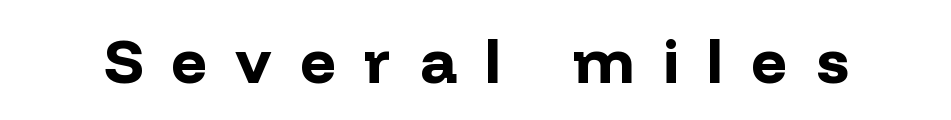
Q: Is the text bold? A: Yes.
Q: Is the text italic (slanted)? A: No, it is upright.
Q: Is the typeface a serif or a sans-serif typeface? A: Sans-serif.
Q: Is the text underlined? A: No.
Q: Is the spacing between letters normal or unusually wide? A: Unusually wide.
Q: Width (condensed, normal, or wide)? A: Normal.
Q: Stroke contrast? A: Low.
Q: x-height? A: Medium.
Q: Monospaced? A: No.
